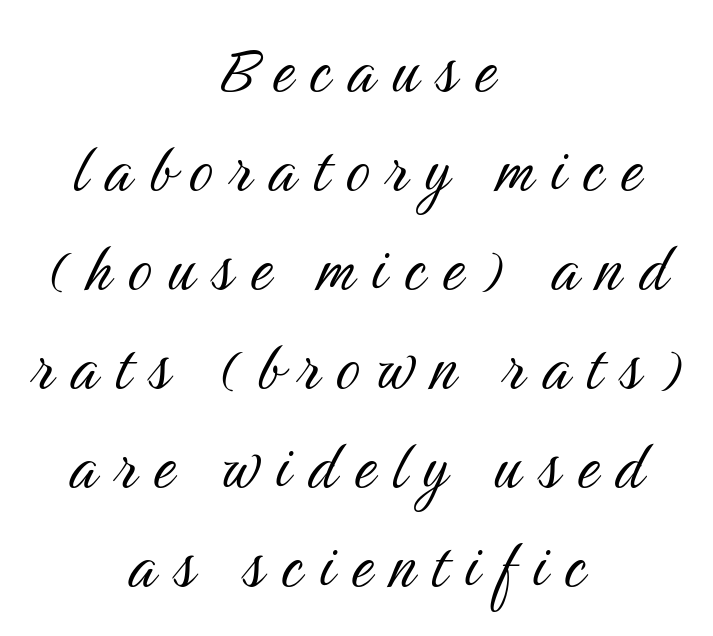
Q: Is the text bold? A: No.
Q: Is the text italic (slanted)? A: Yes.
Q: Is the typeface a serif or a sans-serif typeface? A: Sans-serif.
Q: Is the text underlined? A: No.
Q: How is the paragraph aligned? A: Centered.
Q: Is the spacing between letters normal or unusually wide? A: Unusually wide.
Q: Is the spacing between lines tight, normal or loose? A: Normal.
Q: Width (condensed, normal, or wide)? A: Condensed.
Q: Stroke contrast? A: Medium.
Q: x-height? A: Medium.
Q: Monospaced? A: No.
